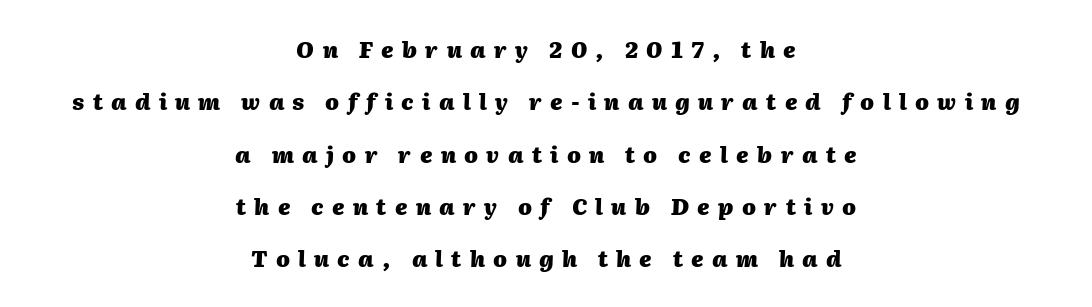
{"italic": "yes", "lean": "right", "slant_degrees": 2, "bold": "yes", "underline": "no", "align": "center", "line_spacing": "loose", "line_spacing_ratio": 2.38, "letter_spacing": "wide", "letter_spacing_em": 0.38, "glyph_px": 22}
